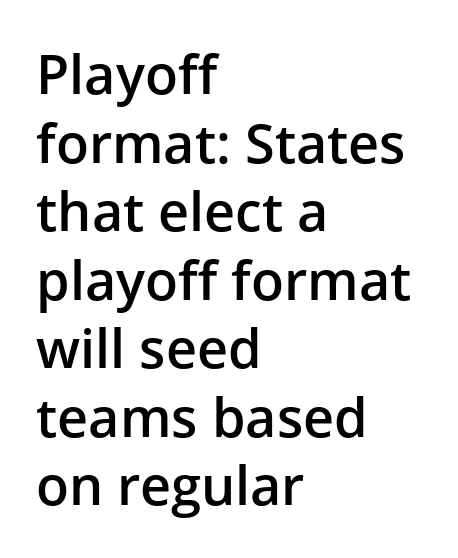
{"serif": "no", "italic": "no", "bold": "semi", "weight": "semibold", "width": "normal", "stroke_contrast": "low", "x_height": "medium", "monospaced": "no", "underline": "no", "align": "left", "line_spacing": "normal", "line_spacing_ratio": 1.27, "letter_spacing": "normal", "letter_spacing_em": 0.0, "glyph_px": 54}
